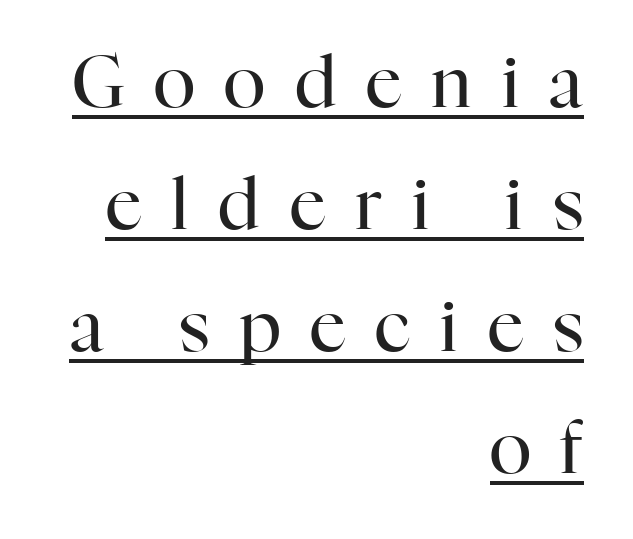
The typesetter has applied underlining to the passage shown. You could not count columns in this text — the font is proportionally spaced. Posture: vertical. The typesetting does not lean heavy: it is not bold.
